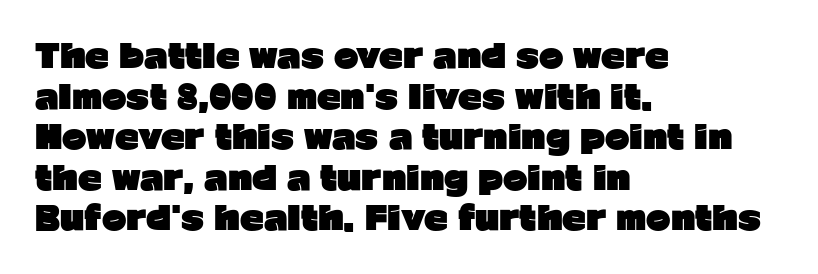
The image shows 33 px heavy sans-serif type, upright; set left-aligned, line spacing 1.23x, normal letter spacing, not underlined; low stroke contrast and a medium x-height.
